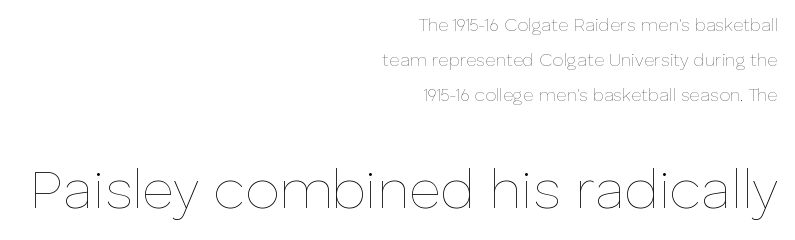
Horizontal alignment here is rightward, an uncommon choice for prose. Each word holds together tightly as a unit, with standard inter-letter gaps. The designer dialed line spacing up above the default. Character widths vary here, with narrow letters taking less room than wide ones.
